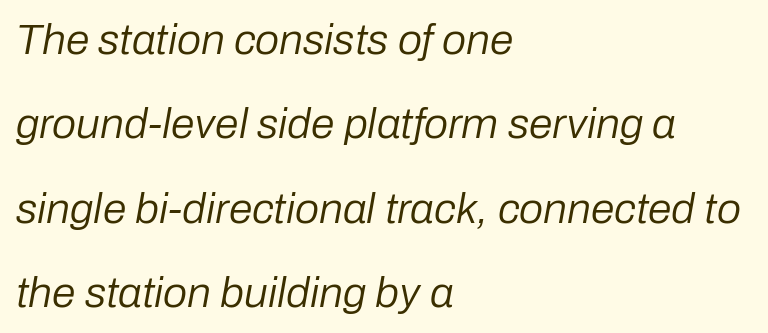
Q: Is the text bold? A: No.
Q: Is the text italic (slanted)? A: Yes, it leans right by about 10 degrees.
Q: Is the text underlined? A: No.
Q: How is the paragraph aligned? A: Left-aligned.
Q: Is the spacing between letters normal or unusually wide? A: Normal.
Q: Is the spacing between lines tight, normal or loose? A: Loose.
Q: Width (condensed, normal, or wide)? A: Normal.
Q: Stroke contrast? A: Low.
Q: x-height? A: Medium.
Q: Monospaced? A: No.
